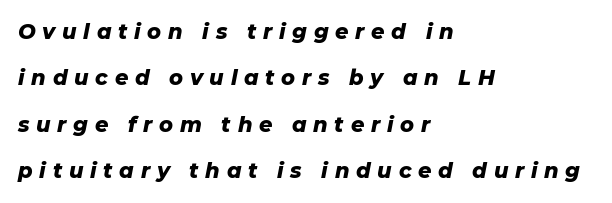
Loosely led — the rows are spread out. Bold? Absolutely — the strokes are thick and heavy. Clear beneath every line of the passage. Casual observation: everything's shoved over to the left.
